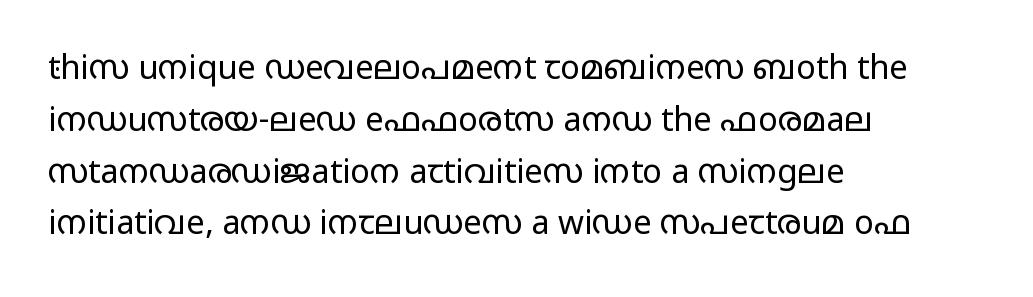
Rendered with straight, roman letterforms. Varying glyph widths throughout — classic text-font behaviour. Inter-character spacing is left at the font's built-in metrics. Nothing heavy about these letters — not bold at all.
